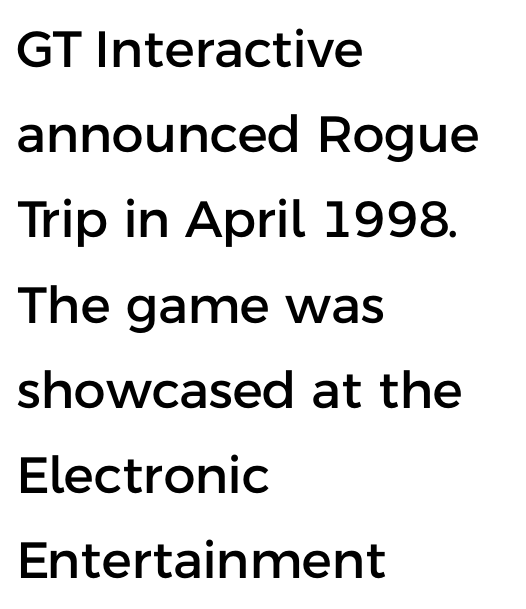
Q: Is the text italic (slanted)? A: No, it is upright.
Q: Is the typeface a serif or a sans-serif typeface? A: Sans-serif.
Q: Is the text underlined? A: No.
Q: How is the paragraph aligned? A: Left-aligned.
Q: Is the spacing between letters normal or unusually wide? A: Normal.
Q: Is the spacing between lines tight, normal or loose? A: Normal.
Q: Width (condensed, normal, or wide)? A: Normal.
Q: Stroke contrast? A: Low.
Q: x-height? A: Medium.
Q: Monospaced? A: No.
